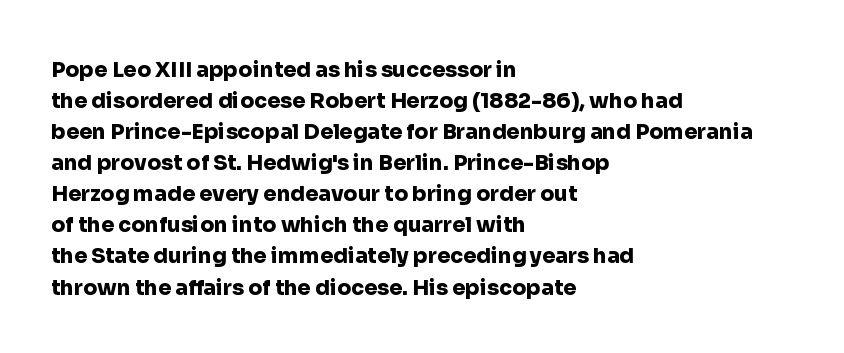
Q: Is the text bold? A: Yes.
Q: Is the text italic (slanted)? A: No, it is upright.
Q: Is the text underlined? A: No.
Q: How is the paragraph aligned? A: Left-aligned.
Q: Is the spacing between letters normal or unusually wide? A: Normal.
Q: Is the spacing between lines tight, normal or loose? A: Normal.
